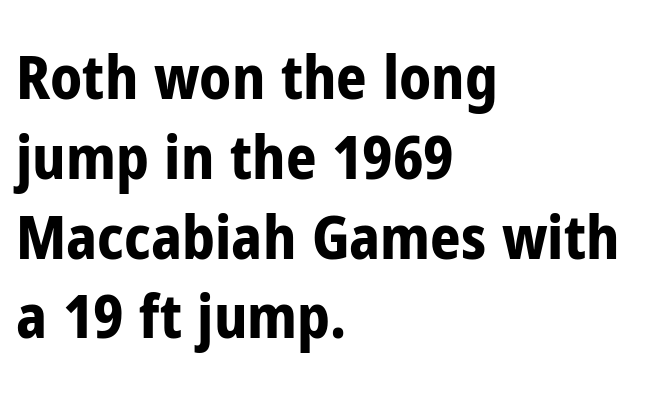
Q: Is the text bold? A: Yes.
Q: Is the text italic (slanted)? A: No, it is upright.
Q: Is the typeface a serif or a sans-serif typeface? A: Sans-serif.
Q: Is the text underlined? A: No.
Q: How is the paragraph aligned? A: Left-aligned.
Q: Is the spacing between letters normal or unusually wide? A: Normal.
Q: Is the spacing between lines tight, normal or loose? A: Normal.
Q: Width (condensed, normal, or wide)? A: Condensed.
Q: Stroke contrast? A: Low.
Q: x-height? A: Medium.
Q: Monospaced? A: No.
